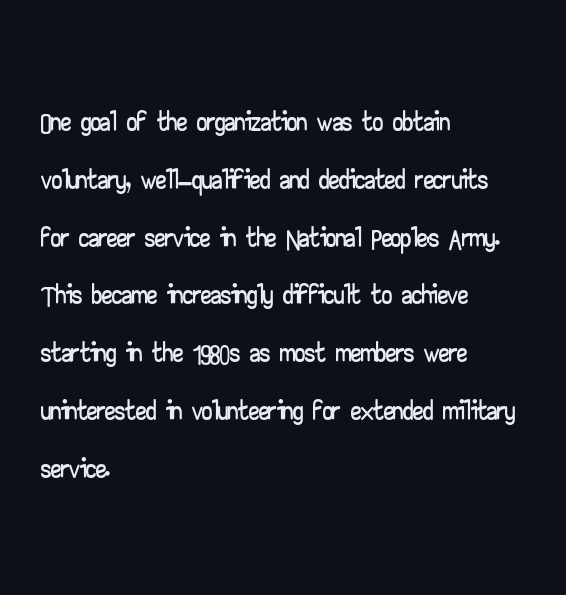
Spacing verdict: proportional, widths tailored to each character. This rendering features lettering with no underline. A classic flush-left, rag-right setting is used for this passage. Check where the strokes stop: nothing finishes them off — pure sans.
